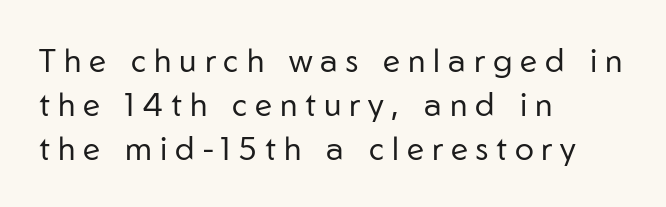
Q: Is the text bold? A: No.
Q: Is the text italic (slanted)? A: No, it is upright.
Q: Is the typeface a serif or a sans-serif typeface? A: Sans-serif.
Q: Is the text underlined? A: No.
Q: How is the paragraph aligned? A: Left-aligned.
Q: Is the spacing between letters normal or unusually wide? A: Unusually wide.
Q: Is the spacing between lines tight, normal or loose? A: Normal.
Q: Width (condensed, normal, or wide)? A: Normal.
Q: Stroke contrast? A: Low.
Q: x-height? A: Medium.
Q: Monospaced? A: No.
